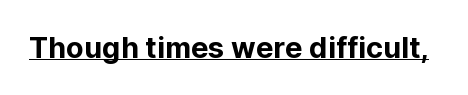
Q: Is the text italic (slanted)? A: No, it is upright.
Q: Is the typeface a serif or a sans-serif typeface? A: Sans-serif.
Q: Is the text underlined? A: Yes.
Q: Is the spacing between letters normal or unusually wide? A: Normal.
Q: Width (condensed, normal, or wide)? A: Normal.
Q: Stroke contrast? A: Low.
Q: x-height? A: Medium.
Q: Monospaced? A: No.
